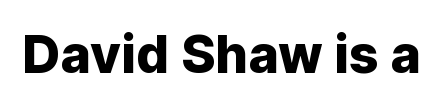
The image shows 52 px sans-serif type, upright; set normal letter spacing, not underlined; low stroke contrast and a medium x-height.
